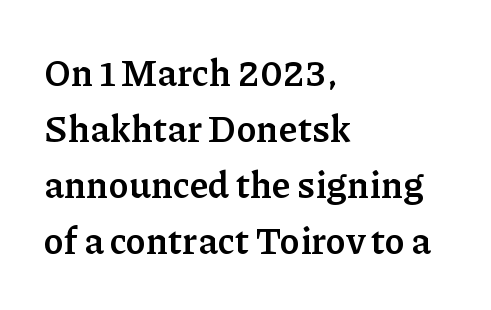
Q: Is the text bold? A: Yes.
Q: Is the text italic (slanted)? A: No, it is upright.
Q: Is the typeface a serif or a sans-serif typeface? A: Serif.
Q: Is the text underlined? A: No.
Q: How is the paragraph aligned? A: Left-aligned.
Q: Is the spacing between letters normal or unusually wide? A: Normal.
Q: Is the spacing between lines tight, normal or loose? A: Normal.
Q: Width (condensed, normal, or wide)? A: Normal.
Q: Stroke contrast? A: Low.
Q: x-height? A: Medium.
Q: Monospaced? A: No.
